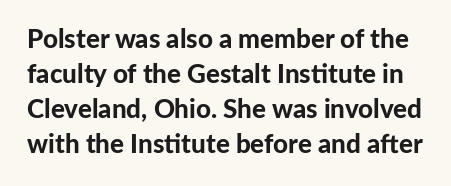
Q: Is the text bold? A: Yes.
Q: Is the text italic (slanted)? A: No, it is upright.
Q: Is the text underlined? A: No.
Q: Is the spacing between letters normal or unusually wide? A: Normal.
Q: Is the spacing between lines tight, normal or loose? A: Normal.
